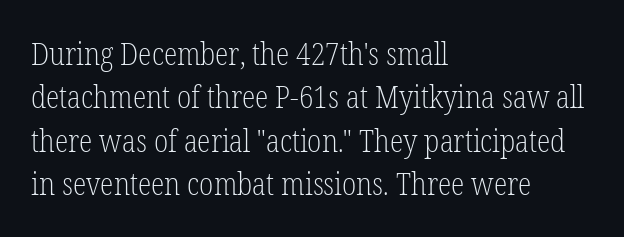
A roman cut, with each character standing at attention. This block has exactly the height ordinary leading produces. A typesetter would call this zero additional tracking. Type style note: has serifs.
